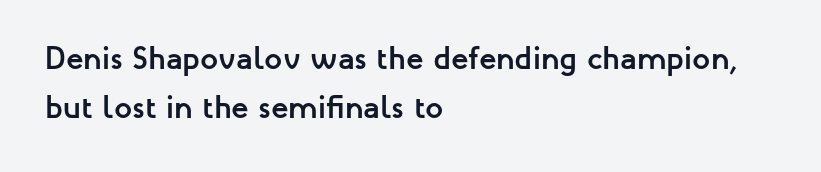
These lines keep a tight, regular rhythm from letter to letter. The foot of each line stays bare and open. Varying glyph widths throughout — classic text-font behaviour. The font is running at its bold setting. The letters stand straight up with perfectly vertical stems. Note: no serifs on the glyphs.
